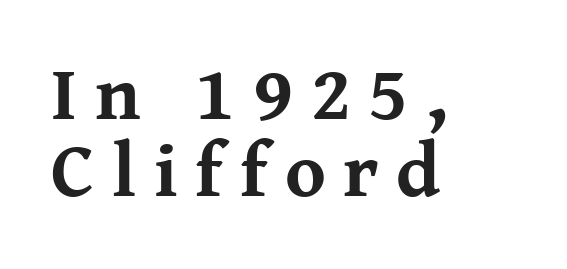
{"serif": "yes", "italic": "no", "bold": "yes", "weight": "bold", "width": "normal", "stroke_contrast": "medium", "x_height": "medium", "monospaced": "no", "underline": "no", "align": "left", "line_spacing": "tight", "line_spacing_ratio": 1.0, "letter_spacing": "wide", "letter_spacing_em": 0.23, "glyph_px": 77}
